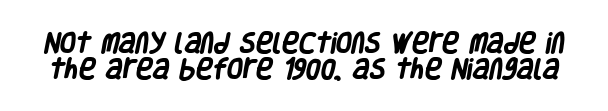
Spacing between characters is what you'd get straight out of the box. The foot of each line stays bare and open. The strokes are fattened all the way to bold. Vertically, the passage feels compressed, each row crowding the next.
